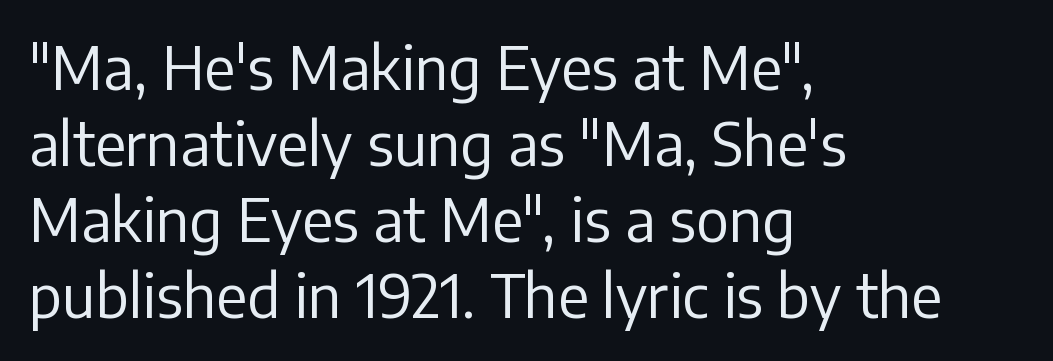
{"serif": "no", "italic": "no", "bold": "no", "weight": "regular", "width": "normal", "stroke_contrast": "low", "x_height": "medium", "monospaced": "no", "underline": "no", "align": "left", "line_spacing": "normal", "line_spacing_ratio": 1.29, "letter_spacing": "normal", "letter_spacing_em": 0.0, "glyph_px": 59}
